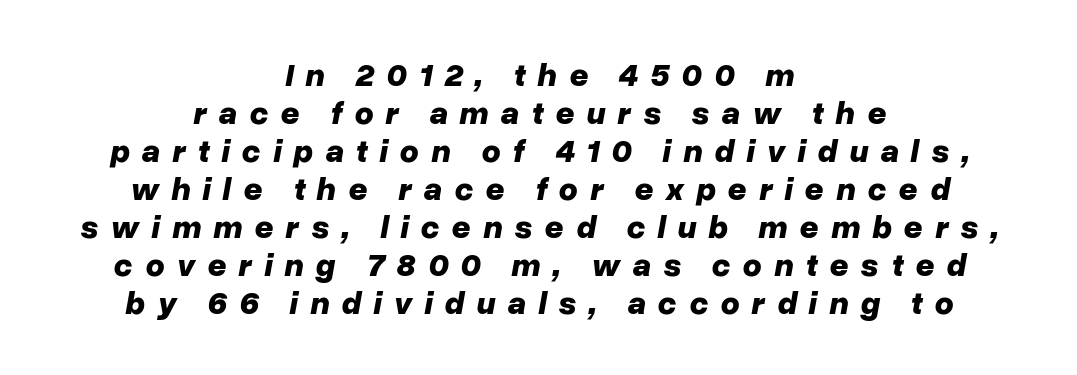
Look at the tracking — it's clearly loosened, letters drifting apart. Characters are canted at an angle relative to the baseline's perpendicular. Closely set lines give the paragraph a compact silhouette. Check under the words: just untouched page.
